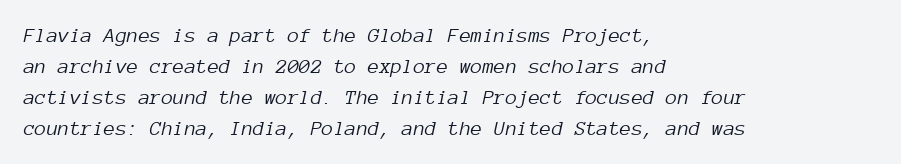
Q: Is the text bold? A: No.
Q: Is the text italic (slanted)? A: Yes, it leans right by about 12 degrees.
Q: Is the text underlined? A: No.
Q: How is the paragraph aligned? A: Left-aligned.
Q: Is the spacing between letters normal or unusually wide? A: Normal.
Q: Is the spacing between lines tight, normal or loose? A: Normal.
